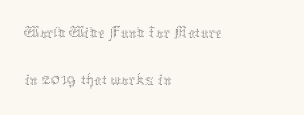
{"italic": "no", "bold": "no", "weight": "thin", "width": "normal", "stroke_contrast": "medium", "x_height": "medium", "monospaced": "no", "underline": "no", "align": "left", "line_spacing": "normal", "line_spacing_ratio": 1.26, "letter_spacing": "normal", "letter_spacing_em": 0.0, "glyph_px": 37}
